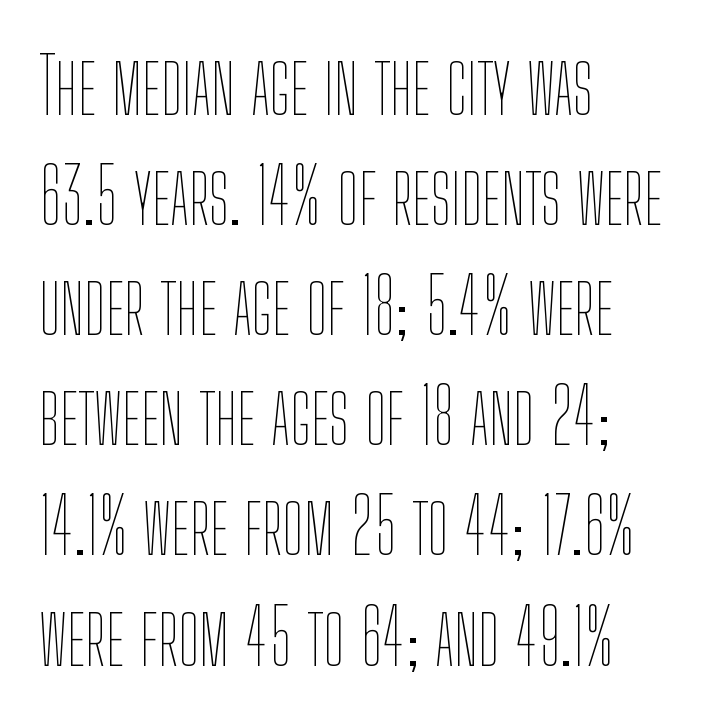
Varying glyph widths throughout — classic text-font behaviour. Each new line begins a customary step beneath the previous one. The font is comparable to plain body text, perhaps lighter. Does extra space separate the letters? No, they use regular spacing. In CSS terms this would be text-align: left. Descenders hang freely into open space.
